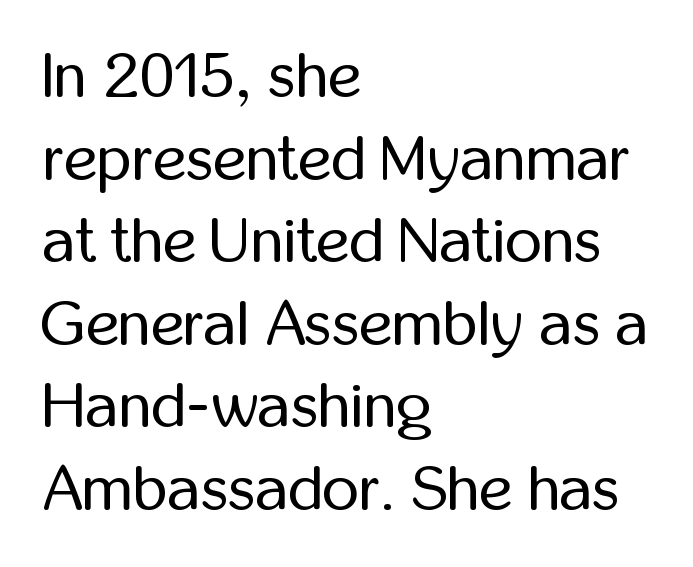
{"serif": "no", "italic": "no", "bold": "no", "weight": "regular", "width": "condensed", "stroke_contrast": "low", "x_height": "medium", "monospaced": "no", "underline": "no", "align": "left", "line_spacing": "normal", "line_spacing_ratio": 1.29, "letter_spacing": "normal", "letter_spacing_em": 0.0, "glyph_px": 64}
